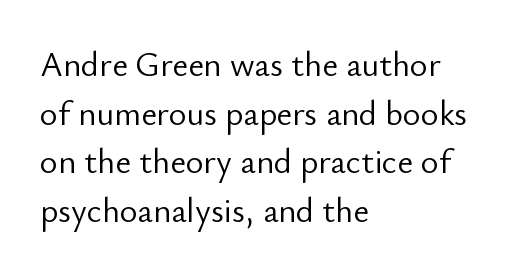
Q: Is the text bold? A: No.
Q: Is the text italic (slanted)? A: No, it is upright.
Q: Is the typeface a serif or a sans-serif typeface? A: Sans-serif.
Q: Is the text underlined? A: No.
Q: How is the paragraph aligned? A: Left-aligned.
Q: Is the spacing between letters normal or unusually wide? A: Normal.
Q: Is the spacing between lines tight, normal or loose? A: Normal.
Q: Width (condensed, normal, or wide)? A: Normal.
Q: Stroke contrast? A: Low.
Q: x-height? A: Small.
Q: Monospaced? A: No.
